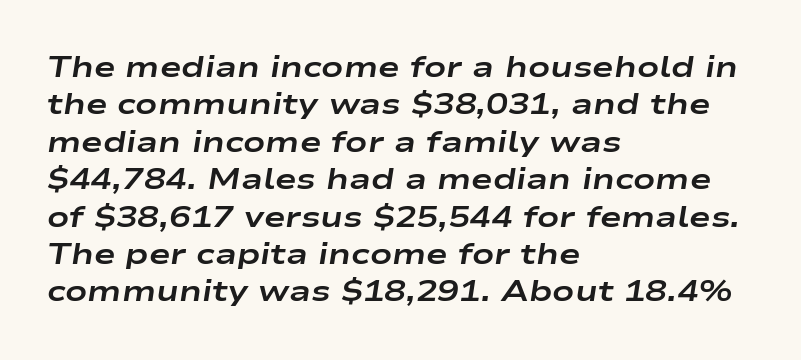
Observe the ordinary spacing: letters are neighbours, not strangers. Each row of text sits above clean, open space. The typesetting leans heavy: a genuine bold. A typesetter would call this leading conventional body-copy spacing.
